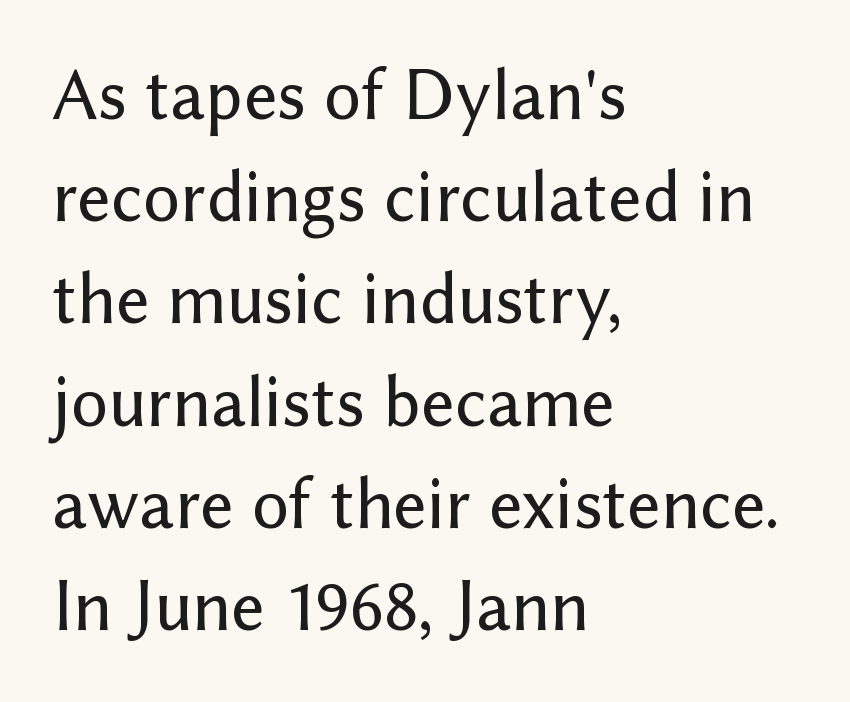
In terms of letterspacing, this is plain default setting. To sum up the face: it is a sans, with no serifs. The letters advance in unequal steps, a hallmark of proportional type. Baseline-to-baseline distance is the conventional proportion of letter height. All the whitespace from short lines collects on the right.
